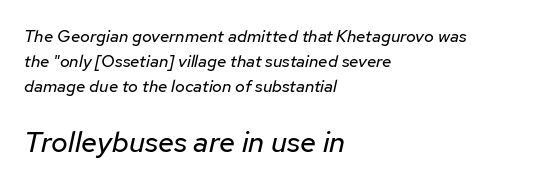
The image shows 29 px regular-weight type, italic (leaning right); set left-aligned, normal line spacing (1.46x), normal letter spacing, not underlined; the second (bottom) block is 1.71x larger; low stroke contrast and a medium x-height.
